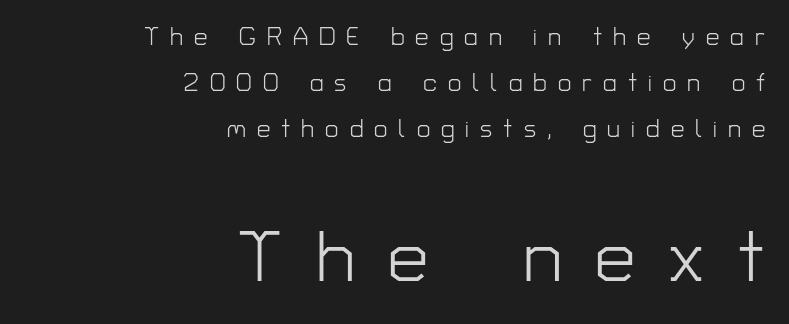
Q: Is the text bold? A: No.
Q: Is the text italic (slanted)? A: No, it is upright.
Q: Is the typeface a serif or a sans-serif typeface? A: Sans-serif.
Q: Is the text underlined? A: No.
Q: How is the paragraph aligned? A: Right-aligned.
Q: Is the spacing between letters normal or unusually wide? A: Unusually wide.
Q: Is the spacing between lines tight, normal or loose? A: Loose.
Q: Which block of text is set in a larger size, the first (top) or the second (bottom)? A: The second (bottom) one.
Q: Width (condensed, normal, or wide)? A: Normal.
Q: Stroke contrast? A: Low.
Q: x-height? A: Medium.
Q: Monospaced? A: No.
